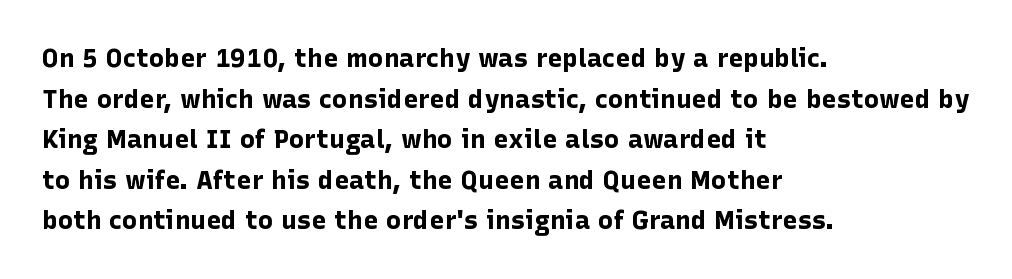
The image shows 26 px bold type, upright; set left-aligned, normal line spacing (1.56x), normal letter spacing, not underlined.
